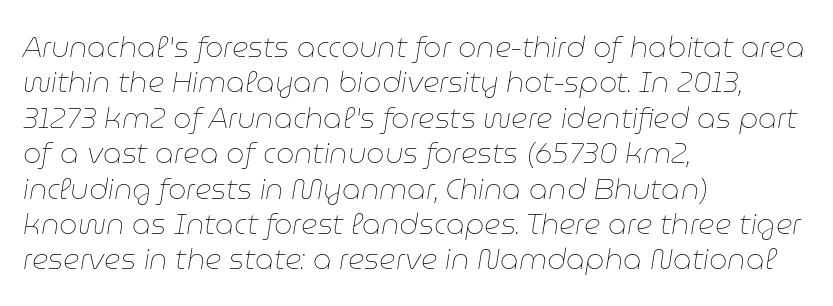
{"italic": "yes", "lean": "right", "slant_degrees": 9, "bold": "no", "weight": "thin", "width": "normal", "stroke_contrast": "low", "x_height": "medium", "monospaced": "no", "underline": "no", "align": "left", "line_spacing_ratio": 1.22, "letter_spacing": "normal", "letter_spacing_em": 0.0, "glyph_px": 29}
